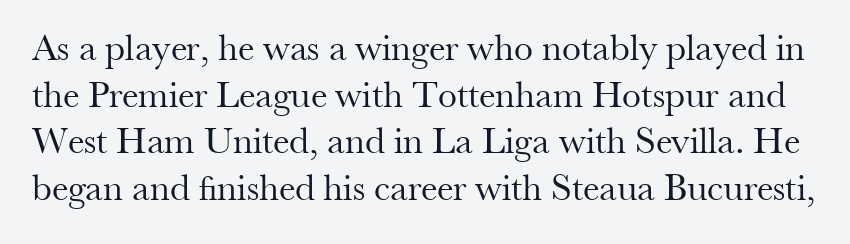
{"serif": "yes", "italic": "no", "bold": "no", "weight": "regular", "width": "normal", "stroke_contrast": "medium", "x_height": "small", "monospaced": "no", "underline": "no", "line_spacing_ratio": 1.23, "letter_spacing": "normal", "letter_spacing_em": 0.0, "glyph_px": 38}
